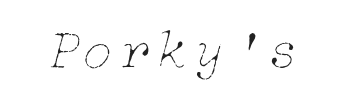
Q: Is the text bold? A: No.
Q: Is the text italic (slanted)? A: Yes, it leans right by about 15 degrees.
Q: Is the text underlined? A: No.
Q: Width (condensed, normal, or wide)? A: Normal.
Q: Stroke contrast? A: Low.
Q: x-height? A: Medium.
